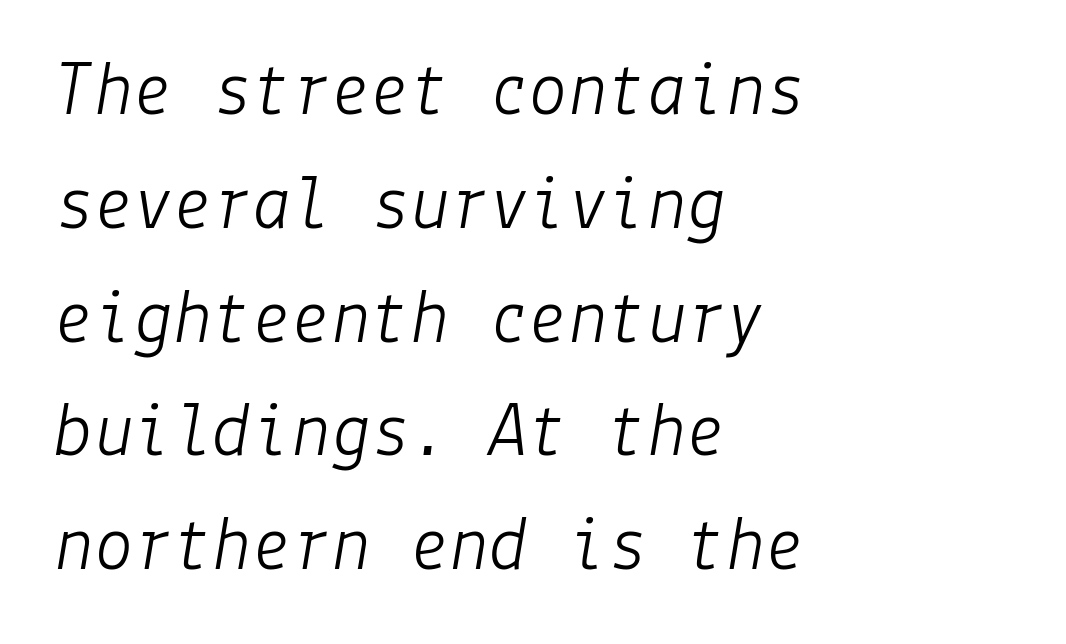
The typesetting does not lean heavy: it is not bold. Check the space under the baseline: it is left empty. Vertical spacing — default. The horizontal fit of the characters is conventional and even.
